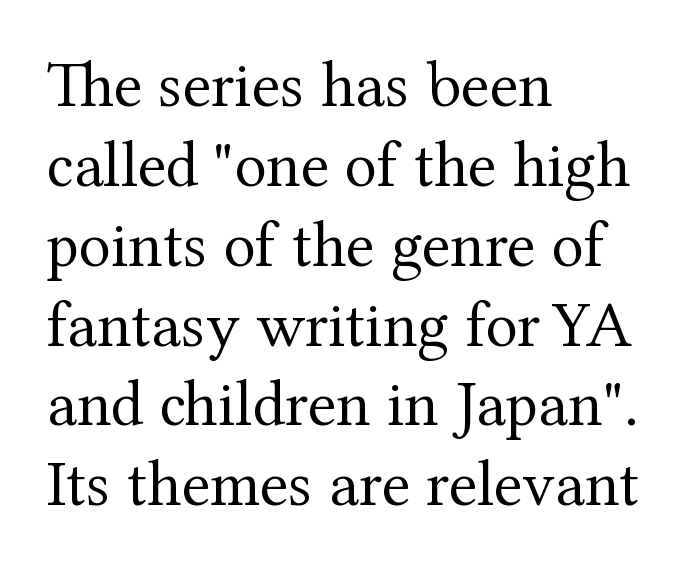
A serif font was chosen for this passage. Notice how the passage keeps a crisp vertical edge on the left only. Varying glyph widths throughout — classic text-font behaviour. Stroke thickness stays within the range of a standard reading face or lighter.
